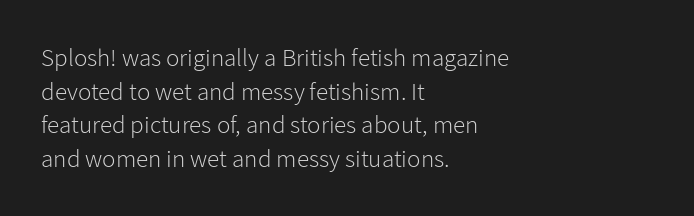
Q: Is the text bold? A: No.
Q: Is the text italic (slanted)? A: No, it is upright.
Q: Is the text underlined? A: No.
Q: How is the paragraph aligned? A: Left-aligned.
Q: Is the spacing between letters normal or unusually wide? A: Normal.
Q: Is the spacing between lines tight, normal or loose? A: Normal.
